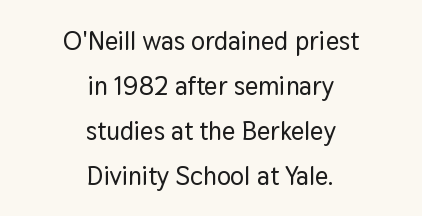
Quick note: not italic, upright. Glyph-to-glyph distance matches everyday printed text. Centered paragraph, ragged on both sides. A clean baseline with only descenders dipping below it.
